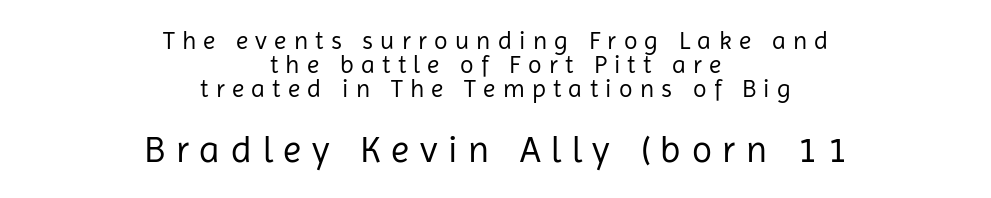
Q: Is the text bold? A: No.
Q: Is the text italic (slanted)? A: No, it is upright.
Q: Is the typeface a serif or a sans-serif typeface? A: Sans-serif.
Q: Is the text underlined? A: No.
Q: How is the paragraph aligned? A: Centered.
Q: Is the spacing between letters normal or unusually wide? A: Unusually wide.
Q: Is the spacing between lines tight, normal or loose? A: Tight.
Q: Which block of text is set in a larger size, the first (top) or the second (bottom)? A: The second (bottom) one.
Q: Width (condensed, normal, or wide)? A: Normal.
Q: Stroke contrast? A: Low.
Q: x-height? A: Medium.
Q: Monospaced? A: No.
